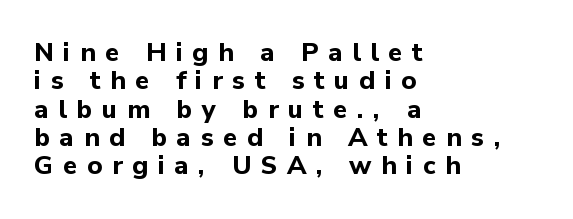
Q: Is the text bold? A: Yes.
Q: Is the text italic (slanted)? A: No, it is upright.
Q: Is the text underlined? A: No.
Q: How is the paragraph aligned? A: Left-aligned.
Q: Is the spacing between letters normal or unusually wide? A: Unusually wide.
Q: Is the spacing between lines tight, normal or loose? A: Tight.
